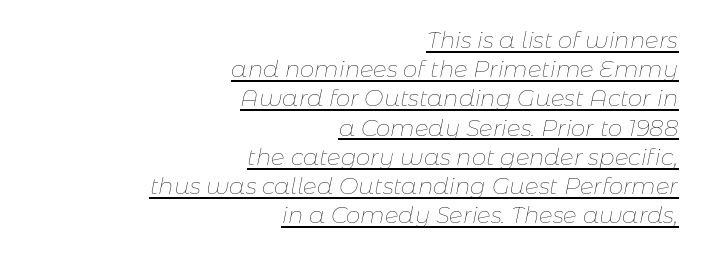
{"italic": "yes", "lean": "right", "slant_degrees": 11, "bold": "no", "underline": "yes", "align": "right", "line_spacing": "normal", "line_spacing_ratio": 1.27, "letter_spacing": "normal", "letter_spacing_em": 0.0, "glyph_px": 23}
